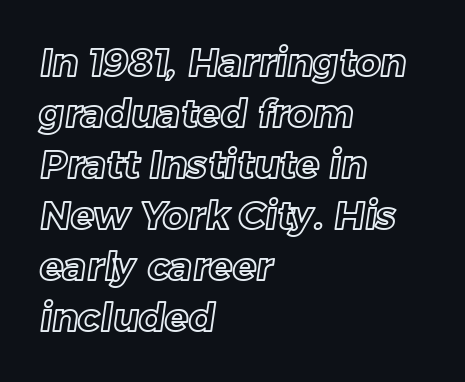
Q: Is the text underlined? A: No.
Q: How is the paragraph aligned? A: Left-aligned.
Q: Is the spacing between letters normal or unusually wide? A: Normal.
Q: Is the spacing between lines tight, normal or loose? A: Normal.
Q: Width (condensed, normal, or wide)? A: Normal.
Q: x-height? A: Medium.
Q: Monospaced? A: No.
